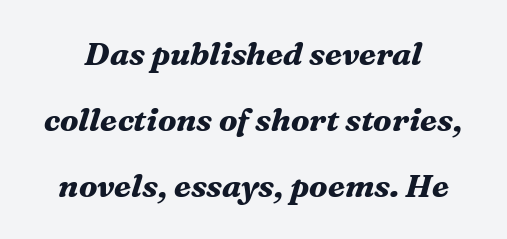
The font is running at its bold setting. Varying glyph widths throughout — classic text-font behaviour. Quick note: interline space is abundant. The typeface chosen for these lines features serifs. Anything drawn beneath the words? Only blank space. The letters are slanted; this is an italic face.
